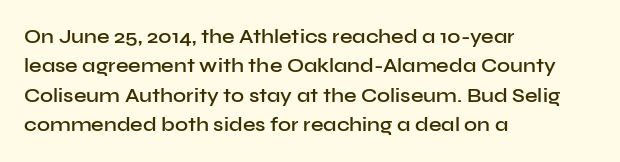
Q: Is the text bold? A: Semi-bold.
Q: Is the text italic (slanted)? A: No, it is upright.
Q: Is the text underlined? A: No.
Q: How is the paragraph aligned? A: Left-aligned.
Q: Is the spacing between letters normal or unusually wide? A: Normal.
Q: Is the spacing between lines tight, normal or loose? A: Normal.
